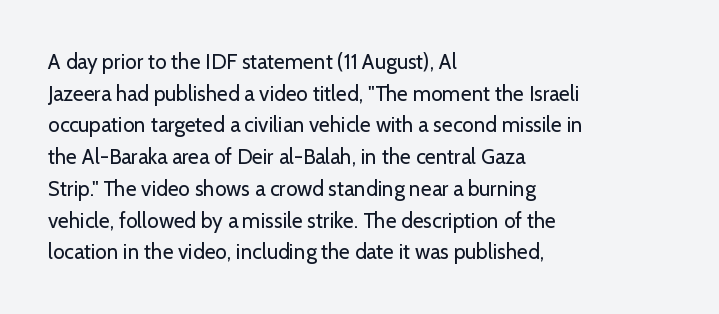
{"italic": "no", "bold": "no", "underline": "no", "align": "left", "line_spacing": "normal", "line_spacing_ratio": 1.51, "letter_spacing": "normal", "letter_spacing_em": 0.0, "glyph_px": 21}
